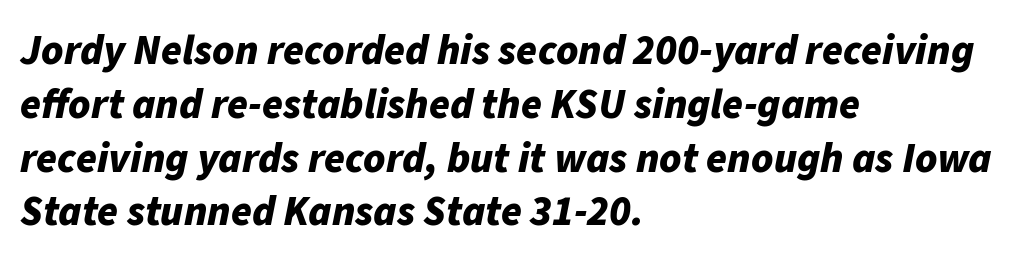
Q: Is the text bold? A: Yes.
Q: Is the text italic (slanted)? A: Yes, it leans right by about 11 degrees.
Q: Is the text underlined? A: No.
Q: How is the paragraph aligned? A: Left-aligned.
Q: Is the spacing between letters normal or unusually wide? A: Normal.
Q: Is the spacing between lines tight, normal or loose? A: Normal.
Q: Width (condensed, normal, or wide)? A: Normal.
Q: Stroke contrast? A: Low.
Q: x-height? A: Medium.
Q: Monospaced? A: No.
